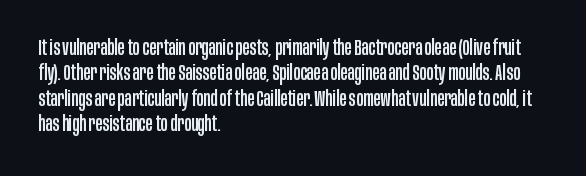
{"italic": "no", "underline": "no", "align": "left", "line_spacing_ratio": 1.21, "letter_spacing": "normal", "letter_spacing_em": 0.0, "glyph_px": 21}
